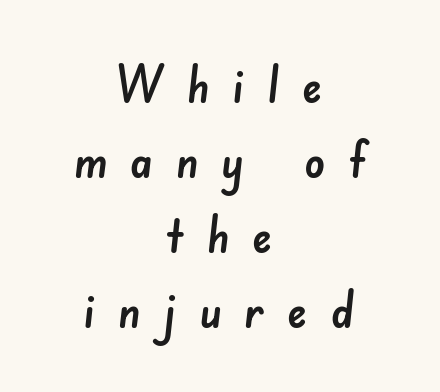
The image shows 51 px sans-serif type; set centered, normal line spacing (1.47x), unusually wide letter spacing (+0.45 em), not underlined; low stroke contrast and a small x-height.
